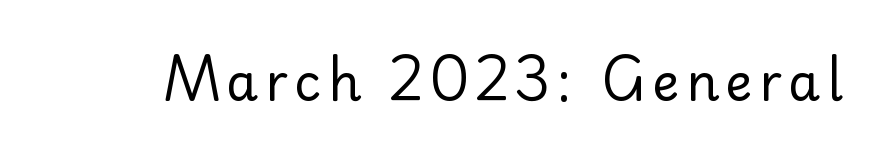
The image shows 51 px regular-weight sans-serif type, upright; set not underlined; low stroke contrast and a small x-height.
